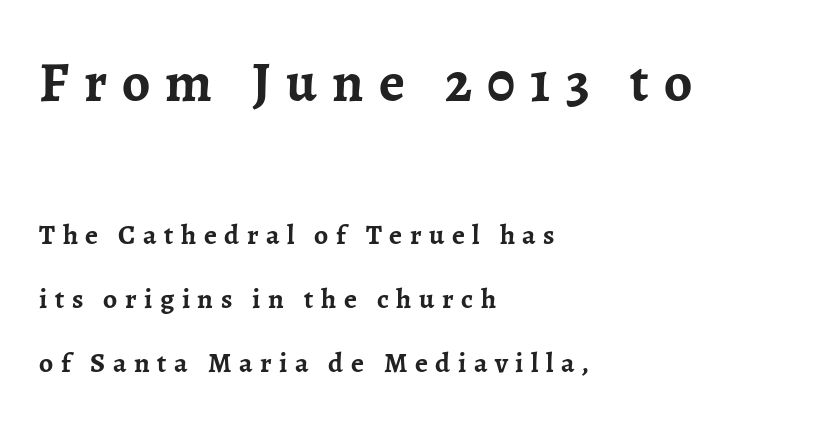
The letters stand straight up with perfectly vertical stems. Set as a true bold cut, around the 700 mark. The foot of each line stays bare and open. Honestly, the rows look like they've been pulled way apart.
